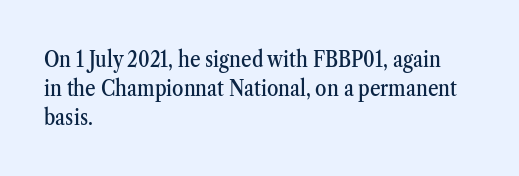
{"italic": "no", "underline": "no", "align": "left", "line_spacing": "normal", "line_spacing_ratio": 1.27, "letter_spacing": "normal", "letter_spacing_em": 0.0, "glyph_px": 23}
